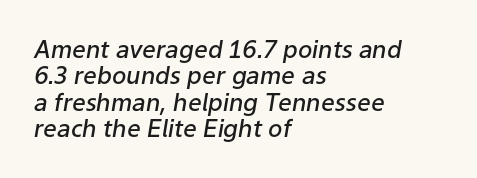
{"italic": "yes", "lean": "right", "slant_degrees": 9, "bold": "semi", "underline": "no", "align": "left", "line_spacing": "tight", "line_spacing_ratio": 1.1, "letter_spacing": "normal", "letter_spacing_em": 0.0, "glyph_px": 24}
